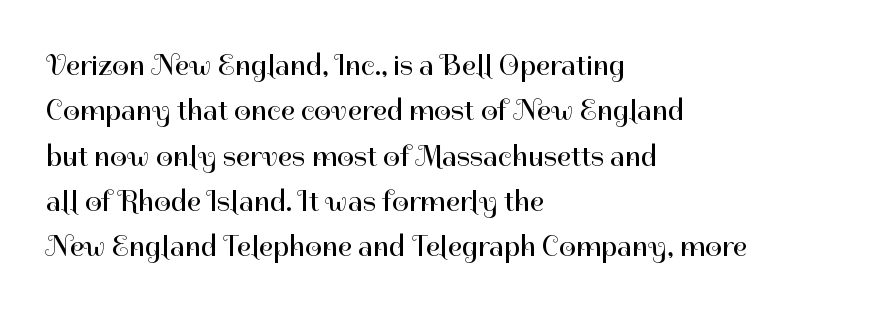
The image shows 30 px regular-weight sans-serif type, upright; set left-aligned, normal line spacing (1.51x), normal letter spacing, not underlined; high stroke contrast and a medium x-height.
